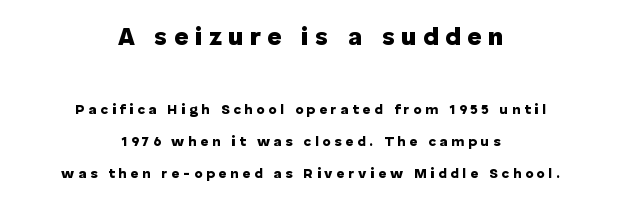
{"italic": "no", "bold": "yes", "underline": "no", "align": "center", "line_spacing": "loose", "line_spacing_ratio": 2.29, "letter_spacing": "wide", "letter_spacing_em": 0.26, "larger_block": "first", "size_ratio": 1.79, "glyph_px": 25}
